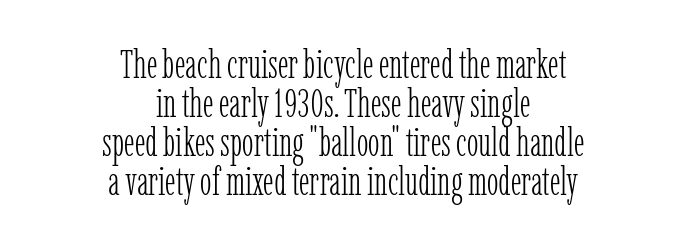
The image shows 39 px light, condensed serif type, upright; set centered, tight line spacing (1.0x), normal letter spacing, not underlined; low stroke contrast and a medium x-height.
